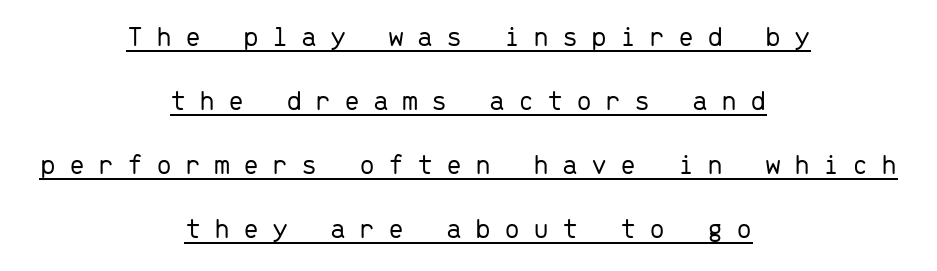
The image shows 29 px light sans-serif type, upright, monospaced; set centered, loose line spacing (2.21x), unusually wide letter spacing (+0.44 em), underlined; low stroke contrast and a medium x-height.
